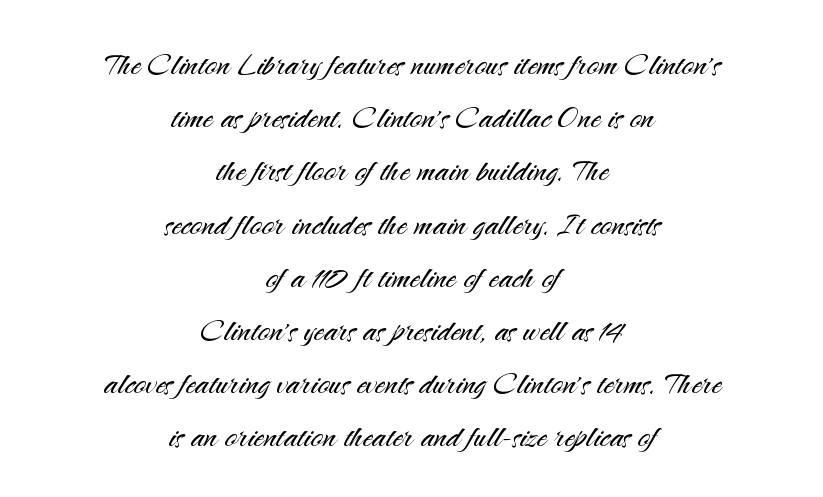
Q: Is the text bold? A: No.
Q: Is the text italic (slanted)? A: Yes.
Q: Is the typeface a serif or a sans-serif typeface? A: Sans-serif.
Q: Is the text underlined? A: No.
Q: How is the paragraph aligned? A: Centered.
Q: Is the spacing between letters normal or unusually wide? A: Normal.
Q: Is the spacing between lines tight, normal or loose? A: Normal.
Q: Width (condensed, normal, or wide)? A: Normal.
Q: Stroke contrast? A: Medium.
Q: x-height? A: Small.
Q: Monospaced? A: No.
